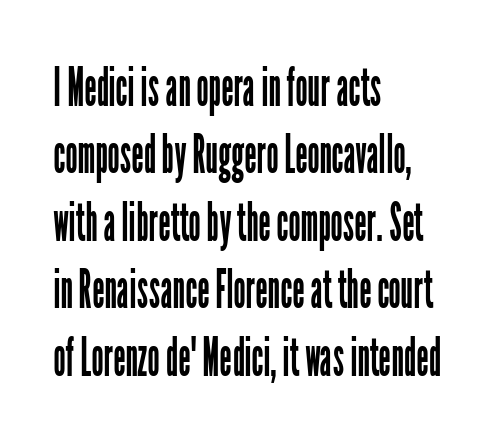
The image shows 54 px regular-weight, condensed sans-serif type, upright; set left-aligned, normal line spacing (1.25x), normal letter spacing, not underlined; low stroke contrast and a medium x-height.
